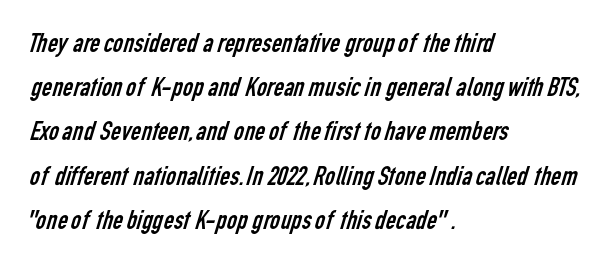
The image shows 28 px regular-weight, condensed sans-serif type; set left-aligned, normal line spacing (1.58x), normal letter spacing, not underlined; low stroke contrast and a medium x-height.
